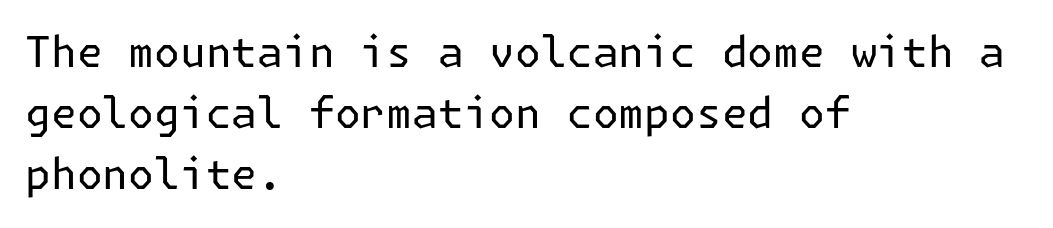
Q: Is the text bold? A: No.
Q: Is the text italic (slanted)? A: No, it is upright.
Q: Is the typeface a serif or a sans-serif typeface? A: Sans-serif.
Q: Is the text underlined? A: No.
Q: How is the paragraph aligned? A: Left-aligned.
Q: Is the spacing between letters normal or unusually wide? A: Normal.
Q: Is the spacing between lines tight, normal or loose? A: Normal.
Q: Width (condensed, normal, or wide)? A: Normal.
Q: Stroke contrast? A: Low.
Q: x-height? A: Medium.
